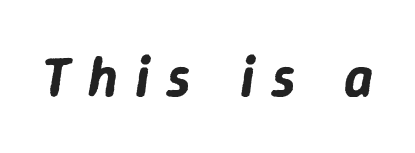
{"italic": "yes", "lean": "right", "slant_degrees": 9, "width": "normal", "stroke_contrast": "low", "x_height": "medium", "monospaced": "no", "underline": "no", "letter_spacing": "wide", "letter_spacing_em": 0.31, "glyph_px": 56}
